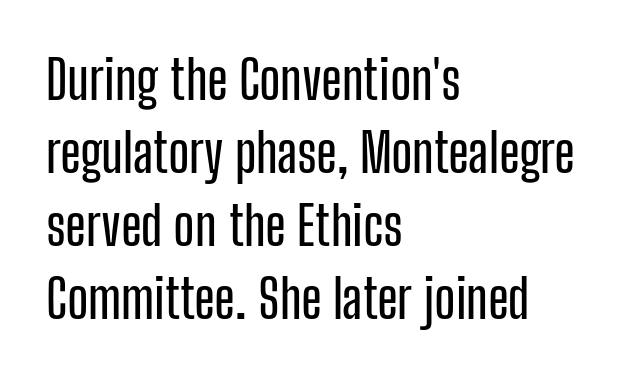
{"serif": "no", "italic": "no", "width": "condensed", "stroke_contrast": "low", "x_height": "medium", "monospaced": "no", "underline": "no", "align": "left", "line_spacing": "normal", "line_spacing_ratio": 1.35, "letter_spacing": "normal", "letter_spacing_em": 0.0, "glyph_px": 54}
